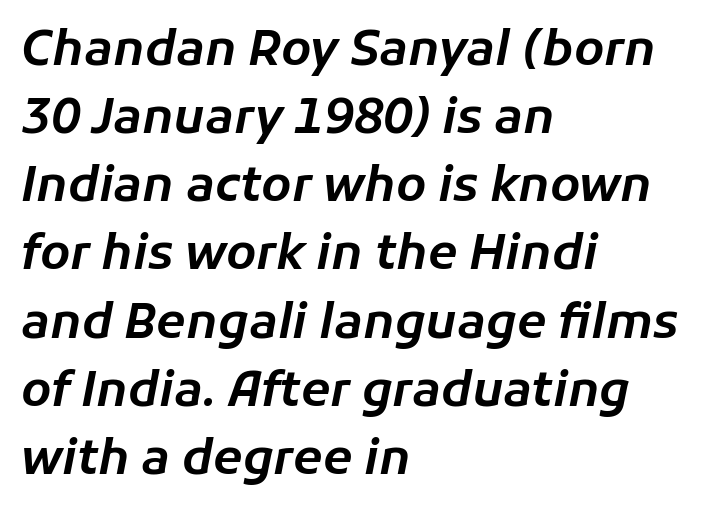
{"italic": "yes", "lean": "right", "slant_degrees": 11, "width": "normal", "stroke_contrast": "low", "x_height": "medium", "monospaced": "no", "underline": "no", "align": "left", "line_spacing": "normal", "line_spacing_ratio": 1.42, "letter_spacing": "normal", "letter_spacing_em": 0.0, "glyph_px": 48}
